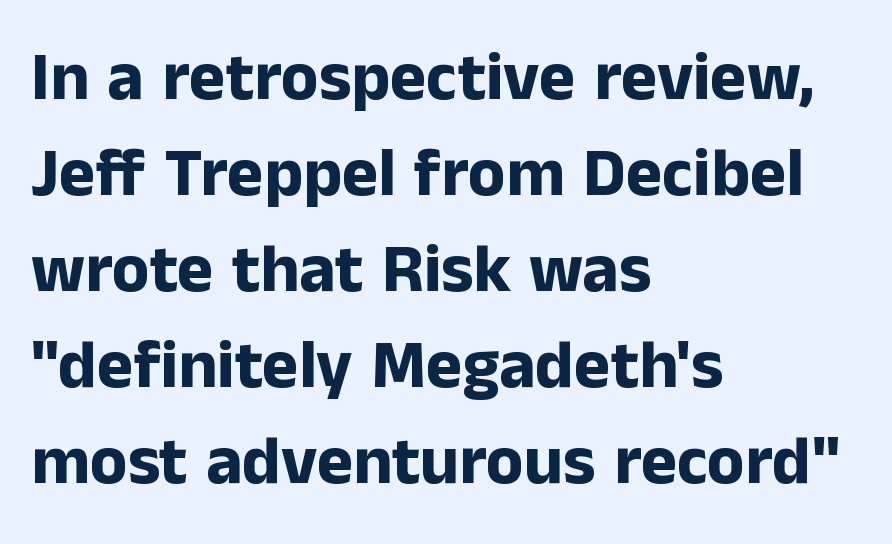
{"serif": "no", "italic": "no", "bold": "yes", "weight": "bold", "width": "normal", "stroke_contrast": "low", "x_height": "medium", "monospaced": "no", "underline": "no", "align": "left", "line_spacing": "normal", "line_spacing_ratio": 1.39, "letter_spacing": "normal", "letter_spacing_em": 0.0, "glyph_px": 69}
